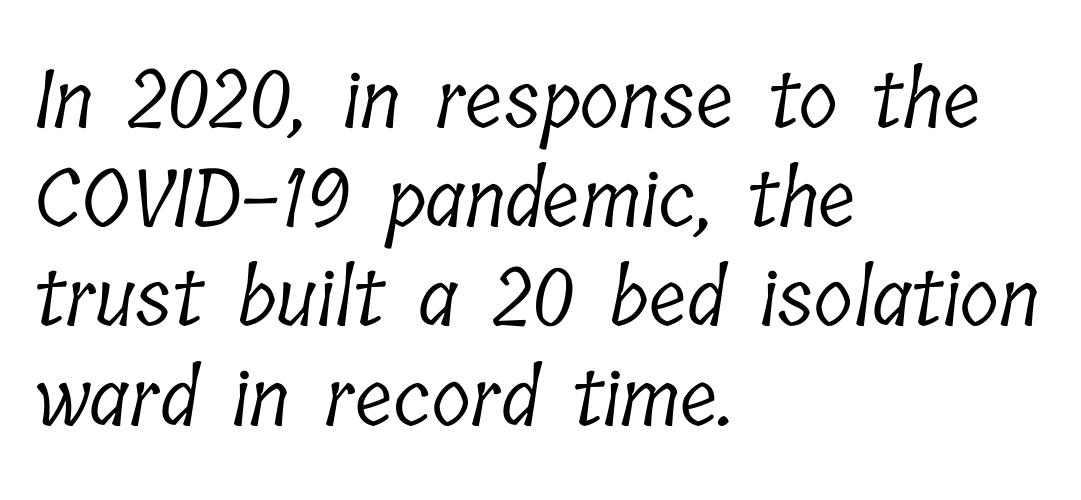
{"serif": "yes", "bold": "no", "weight": "light", "width": "condensed", "stroke_contrast": "low", "x_height": "medium", "monospaced": "no", "underline": "no", "align": "left", "line_spacing_ratio": 1.24, "letter_spacing": "normal", "letter_spacing_em": 0.0, "glyph_px": 80}
